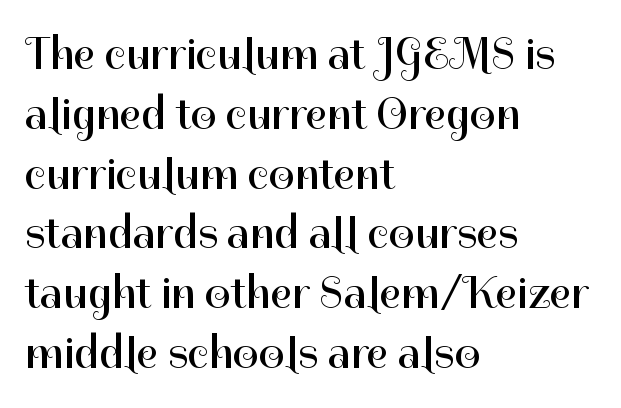
{"serif": "no", "italic": "no", "bold": "no", "weight": "regular", "width": "normal", "stroke_contrast": "high", "x_height": "medium", "monospaced": "no", "underline": "no", "align": "left", "line_spacing": "normal", "line_spacing_ratio": 1.3, "letter_spacing": "normal", "letter_spacing_em": 0.0, "glyph_px": 46}
